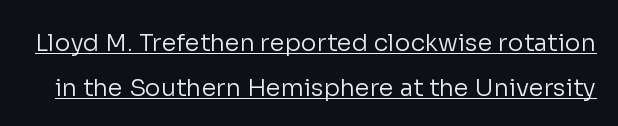
The image shows 24 px text type, upright; set line spacing 1.88x, normal letter spacing, underlined.
